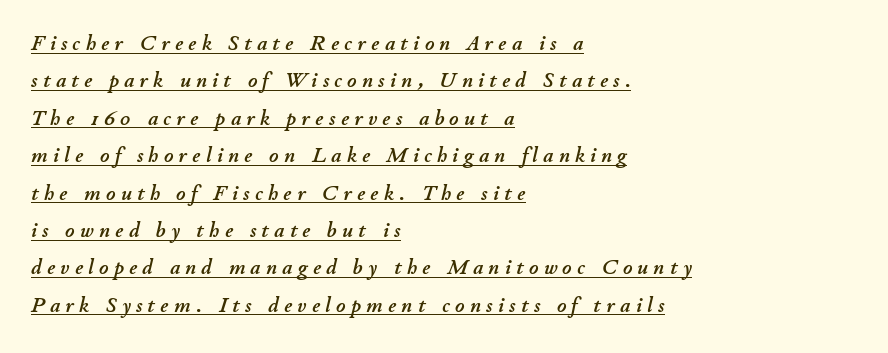
Q: Is the text italic (slanted)? A: Yes, it leans right by about 11 degrees.
Q: Is the text underlined? A: Yes.
Q: How is the paragraph aligned? A: Left-aligned.
Q: Is the spacing between letters normal or unusually wide? A: Unusually wide.
Q: Is the spacing between lines tight, normal or loose? A: Normal.
